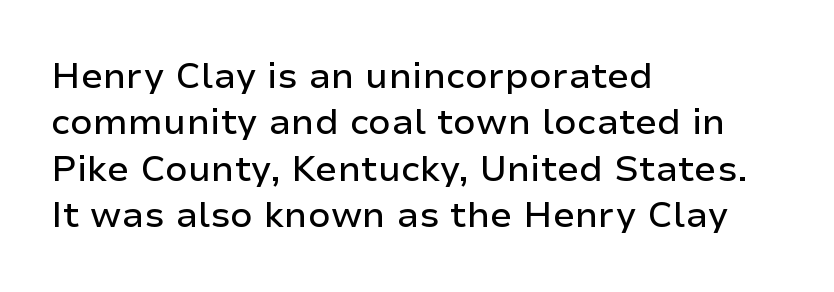
Q: Is the text italic (slanted)? A: No, it is upright.
Q: Is the typeface a serif or a sans-serif typeface? A: Sans-serif.
Q: Is the text underlined? A: No.
Q: How is the paragraph aligned? A: Left-aligned.
Q: Is the spacing between letters normal or unusually wide? A: Normal.
Q: Is the spacing between lines tight, normal or loose? A: Normal.
Q: Width (condensed, normal, or wide)? A: Normal.
Q: Stroke contrast? A: Low.
Q: x-height? A: Medium.
Q: Monospaced? A: No.
